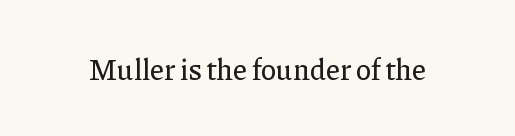
{"serif": "yes", "italic": "no", "width": "normal", "stroke_contrast": "low", "x_height": "medium", "monospaced": "no", "underline": "no", "letter_spacing": "normal", "letter_spacing_em": 0.0, "glyph_px": 29}
